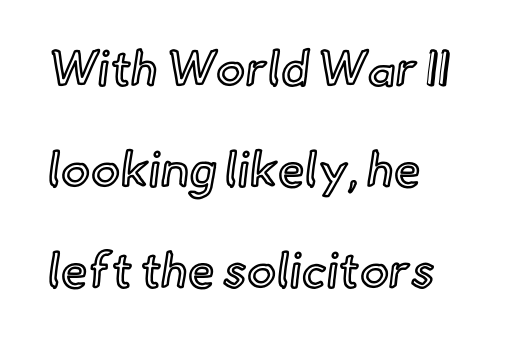
The image shows 49 px text type; set left-aligned, loose line spacing (2.06x), normal letter spacing, not underlined; a small x-height.
